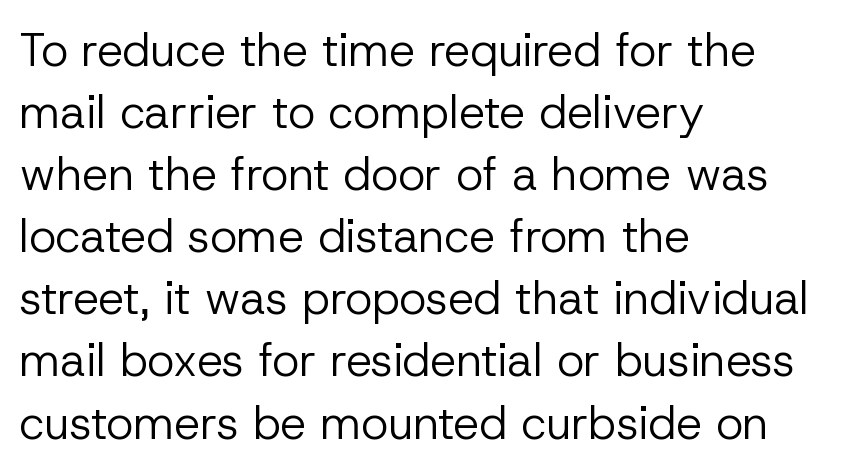
The typesetting does not lean heavy: it is not bold. Varying glyph widths throughout — classic text-font behaviour. You could call the tracking neutral — neither tight nor loose. The letters stand straight up with perfectly vertical stems. No word sits above an underline.
